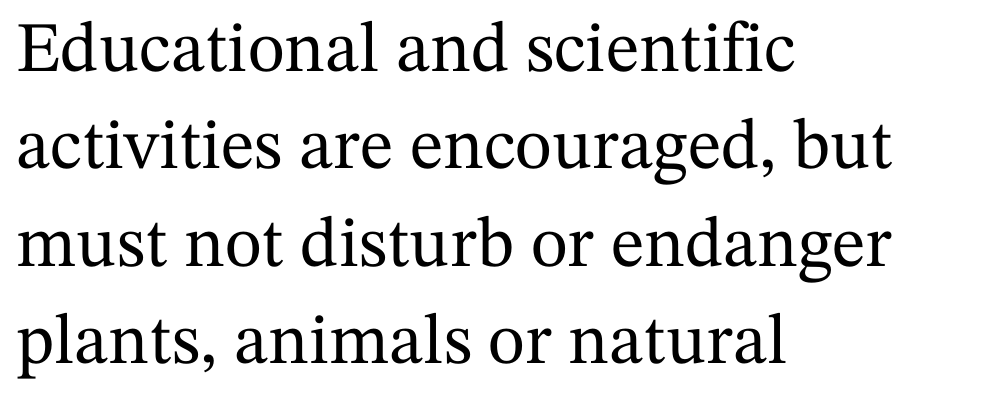
{"serif": "yes", "italic": "no", "width": "normal", "stroke_contrast": "medium", "x_height": "medium", "monospaced": "no", "underline": "no", "align": "left", "line_spacing": "normal", "line_spacing_ratio": 1.37, "letter_spacing": "normal", "letter_spacing_em": 0.0, "glyph_px": 71}
